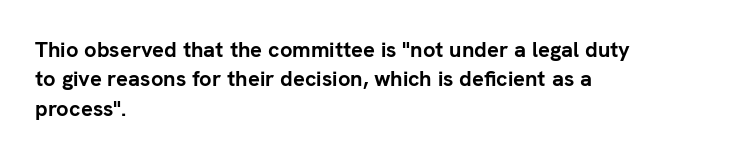
Q: Is the text bold? A: Yes.
Q: Is the text italic (slanted)? A: No, it is upright.
Q: Is the text underlined? A: No.
Q: How is the paragraph aligned? A: Left-aligned.
Q: Is the spacing between letters normal or unusually wide? A: Normal.
Q: Is the spacing between lines tight, normal or loose? A: Normal.
